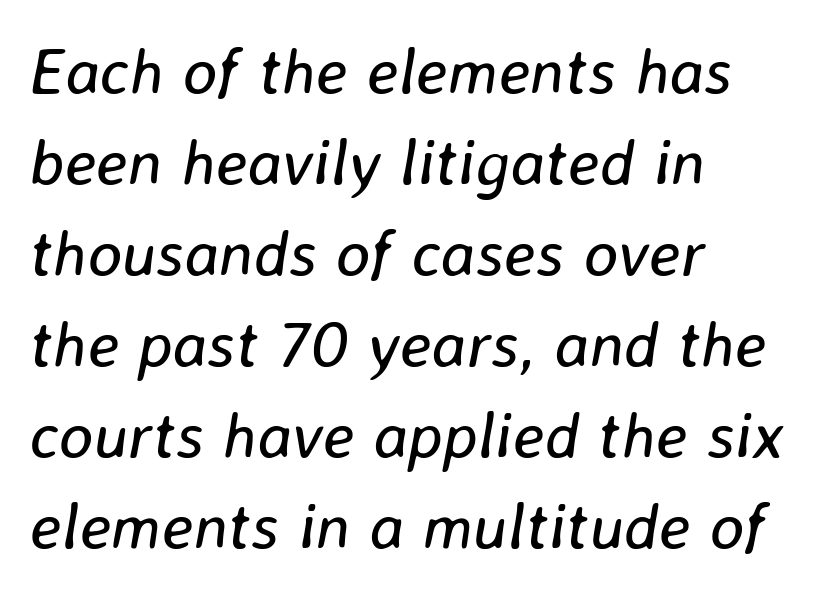
Q: Is the text bold? A: No.
Q: Is the text italic (slanted)? A: Yes, it leans right by about 8 degrees.
Q: Is the text underlined? A: No.
Q: How is the paragraph aligned? A: Left-aligned.
Q: Is the spacing between letters normal or unusually wide? A: Normal.
Q: Is the spacing between lines tight, normal or loose? A: Normal.
Q: Width (condensed, normal, or wide)? A: Normal.
Q: Stroke contrast? A: Low.
Q: x-height? A: Medium.
Q: Monospaced? A: No.
